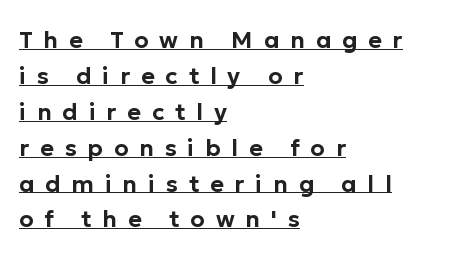
{"italic": "no", "underline": "yes", "align": "left", "line_spacing": "normal", "line_spacing_ratio": 1.56, "letter_spacing": "wide", "letter_spacing_em": 0.48, "glyph_px": 23}
